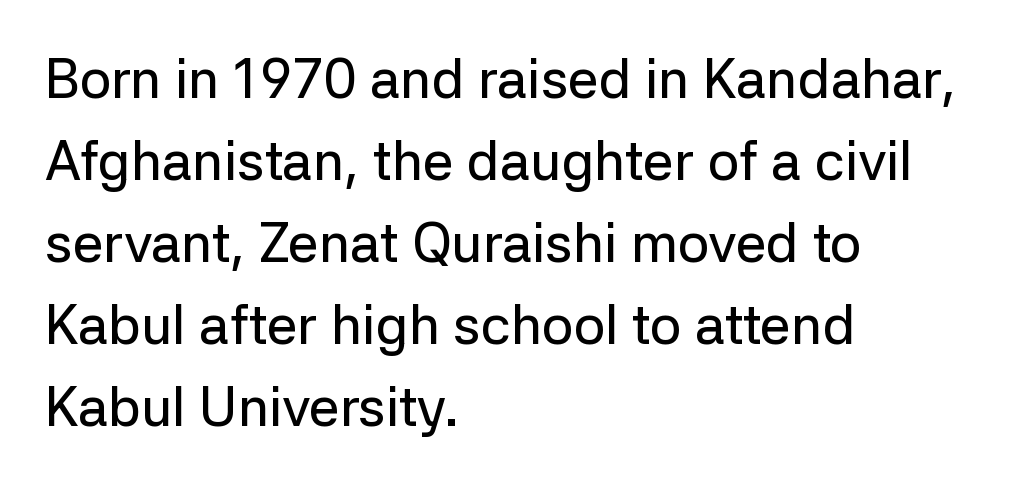
You can tell it's not italic because the verticals are truly vertical. The rows are spaced the way most documents space them. Check where the strokes stop: nothing finishes them off — pure sans. Descender tails drop into unmarked territory.
